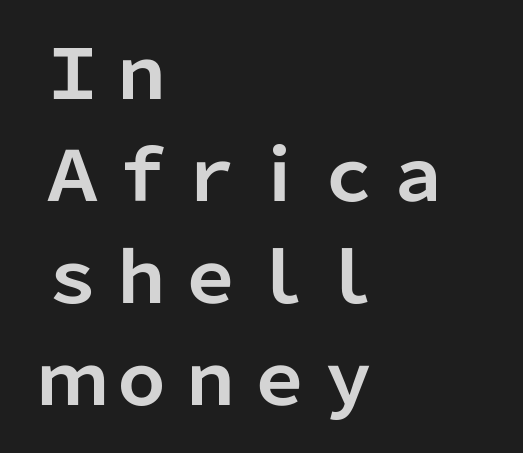
Q: Is the text bold? A: Yes.
Q: Is the text italic (slanted)? A: No, it is upright.
Q: Is the typeface a serif or a sans-serif typeface? A: Sans-serif.
Q: Is the text underlined? A: No.
Q: How is the paragraph aligned? A: Left-aligned.
Q: Is the spacing between letters normal or unusually wide? A: Normal.
Q: Is the spacing between lines tight, normal or loose? A: Normal.
Q: Width (condensed, normal, or wide)? A: Normal.
Q: Stroke contrast? A: Low.
Q: x-height? A: Medium.
Q: Monospaced? A: No.
